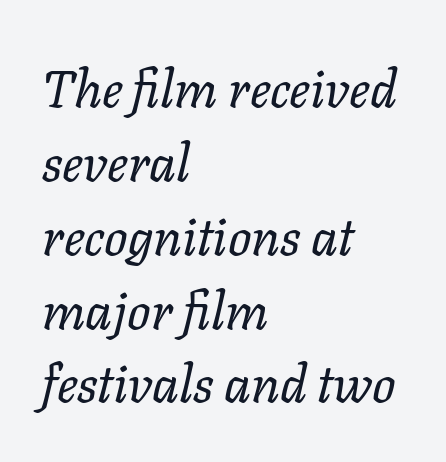
{"italic": "yes", "lean": "right", "slant_degrees": 11, "bold": "no", "weight": "regular", "width": "normal", "stroke_contrast": "low", "x_height": "medium", "monospaced": "no", "underline": "no", "align": "left", "line_spacing": "normal", "line_spacing_ratio": 1.42, "letter_spacing": "normal", "letter_spacing_em": 0.0, "glyph_px": 52}
